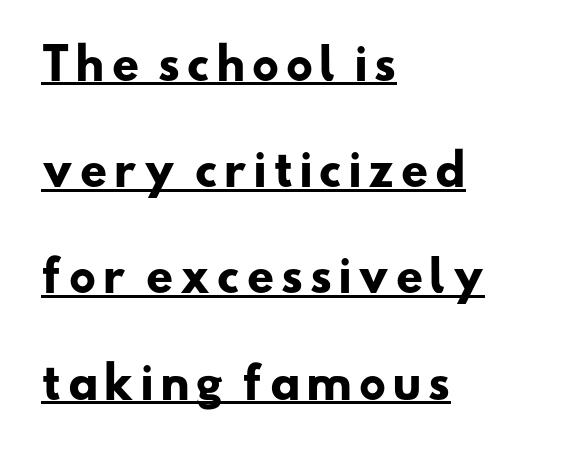
The image shows 43 px heavy, wide sans-serif type; set left-aligned, loose line spacing (2.47x), underlined; low stroke contrast and a small x-height.
